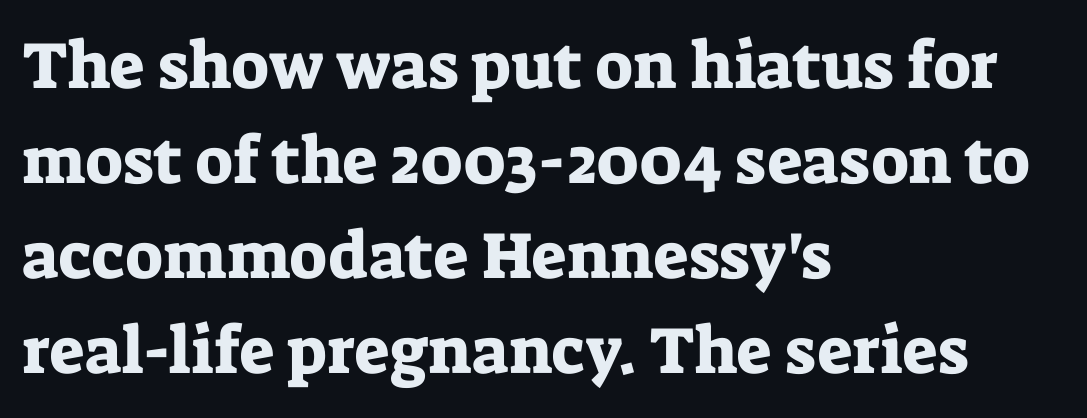
Q: Is the text italic (slanted)? A: No, it is upright.
Q: Is the typeface a serif or a sans-serif typeface? A: Serif.
Q: Is the text underlined? A: No.
Q: How is the paragraph aligned? A: Left-aligned.
Q: Is the spacing between letters normal or unusually wide? A: Normal.
Q: Is the spacing between lines tight, normal or loose? A: Normal.
Q: Width (condensed, normal, or wide)? A: Normal.
Q: Stroke contrast? A: Low.
Q: x-height? A: Medium.
Q: Monospaced? A: No.
